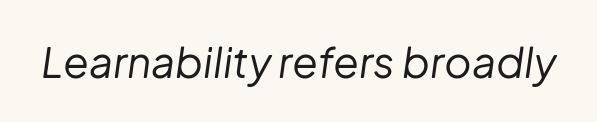
The image shows 42 px regular-weight type, italic (leaning right); set normal letter spacing, not underlined; low stroke contrast and a medium x-height.
